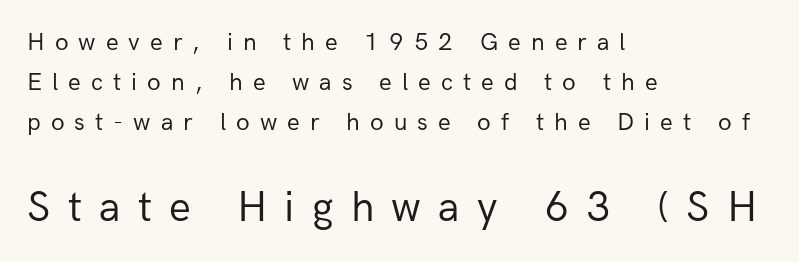
{"serif": "no", "italic": "no", "bold": "no", "weight": "regular", "width": "normal", "stroke_contrast": "low", "x_height": "medium", "monospaced": "no", "underline": "no", "align": "left", "line_spacing": "normal", "line_spacing_ratio": 1.61, "letter_spacing": "wide", "letter_spacing_em": 0.4, "larger_block": "second", "size_ratio": 1.72, "glyph_px": 43}
